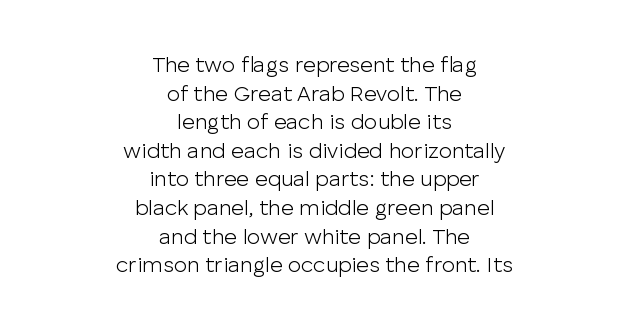
The rows are spaced the way most documents space them. The typesetting does not lean heavy: it is not bold. The rag falls on both sides of this text block equally. The specimen omits any rule beneath the text block's lines.
